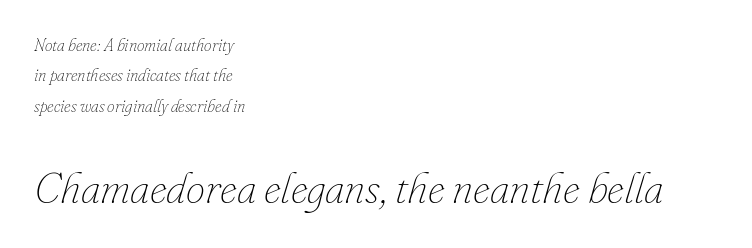
Is the lower block the larger one? Yes — the lower block carries the bigger type. This sample has the flowing, uneven cadence of proportional lettering. No word sits above an underline. In terms of posture, this sample is oblique. Short and long lines alike share a common starting point at left. No letter is thick-stroked: the sample isn't bold.
